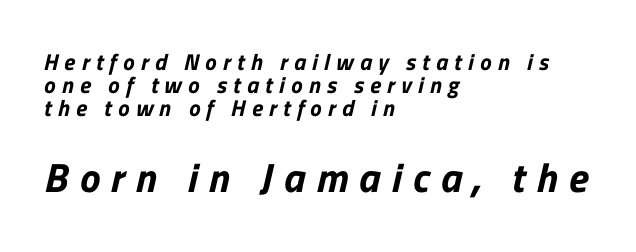
Is this a fixed-width face? No — the glyphs have proportional, varying widths. Is the block centered? No — it sits flush against the left margin. The words here are not underlined. Line spacing here is tight.
